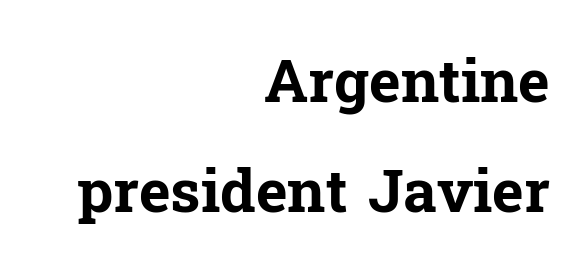
{"serif": "yes", "italic": "no", "bold": "yes", "weight": "bold", "width": "normal", "stroke_contrast": "low", "x_height": "medium", "monospaced": "no", "underline": "no", "align": "right", "line_spacing_ratio": 1.83, "letter_spacing": "normal", "letter_spacing_em": 0.0, "glyph_px": 60}
